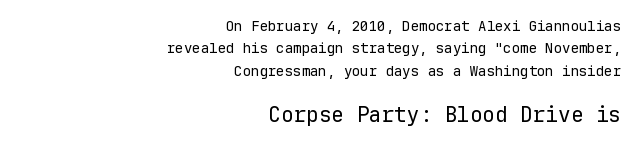
The image shows 21 px text type, upright; set right-aligned, normal line spacing (1.6x), normal letter spacing, not underlined; the second (bottom) block is 1.5x larger.
